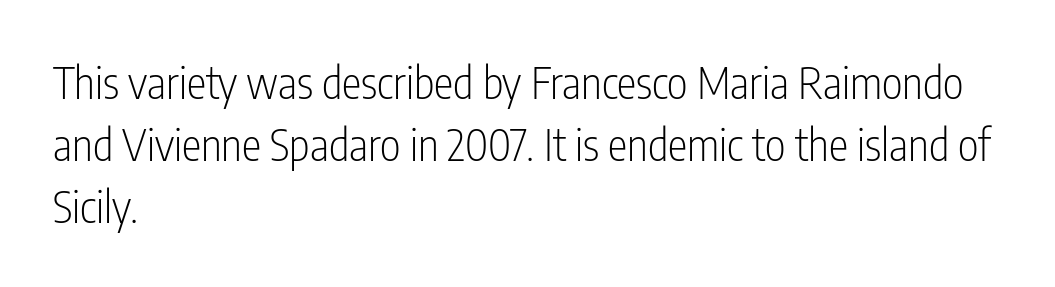
{"serif": "no", "italic": "no", "bold": "no", "weight": "light", "width": "condensed", "stroke_contrast": "low", "x_height": "medium", "monospaced": "no", "underline": "no", "align": "left", "line_spacing": "normal", "line_spacing_ratio": 1.41, "letter_spacing": "normal", "letter_spacing_em": 0.0, "glyph_px": 44}
